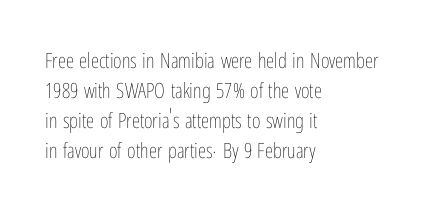
Compared with typical body copy, the letter spacing here is the same. The text block is weighted toward the left margin, trailing off unevenly rightward. The foot of each line stays bare and open. Evenly set lines give the paragraph a standard silhouette. Stroke thickness stays within the range of a standard reading face or lighter.
